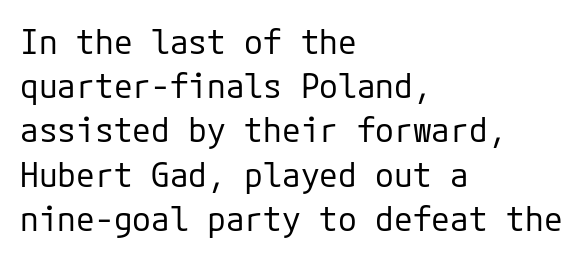
{"serif": "no", "italic": "no", "bold": "no", "weight": "regular", "width": "normal", "stroke_contrast": "low", "x_height": "medium", "underline": "no", "align": "left", "line_spacing": "normal", "line_spacing_ratio": 1.3, "letter_spacing": "normal", "letter_spacing_em": 0.0, "glyph_px": 34}
